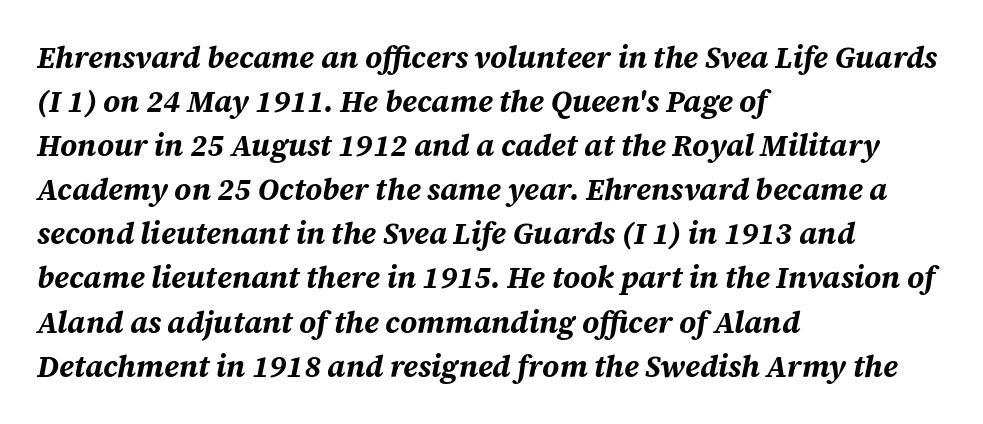
Q: Is the text bold? A: Yes.
Q: Is the text italic (slanted)? A: Yes, it leans right by about 12 degrees.
Q: Is the text underlined? A: No.
Q: How is the paragraph aligned? A: Left-aligned.
Q: Is the spacing between letters normal or unusually wide? A: Normal.
Q: Is the spacing between lines tight, normal or loose? A: Normal.
Q: Width (condensed, normal, or wide)? A: Normal.
Q: Stroke contrast? A: Medium.
Q: x-height? A: Large.
Q: Monospaced? A: No.
